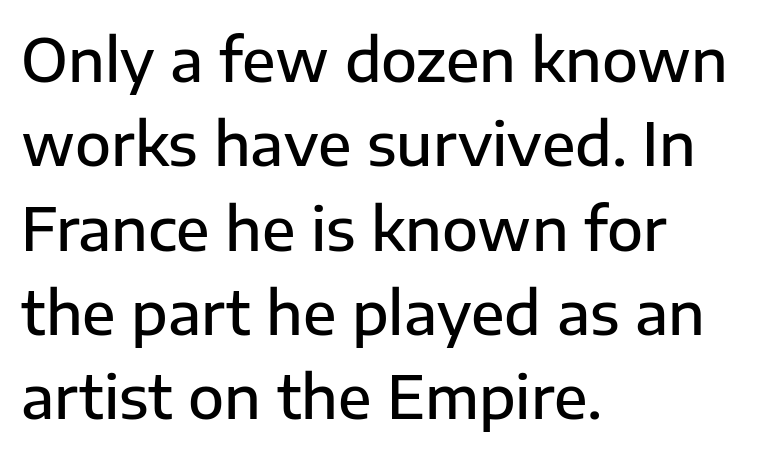
The type is set solid horizontally, with unmodified tracking. Posture: straight, roman, zero tilt. Its strokes are somewhat broadened, the hallmark of semibold type. This sample uses a sans-serif face. The rendering anchors every line to the left-hand side. The glyphs are unaccompanied by any horizontal stroke below them.
